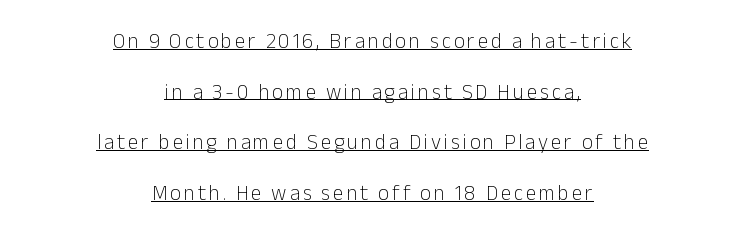
{"italic": "no", "bold": "no", "underline": "yes", "align": "center", "line_spacing": "loose", "line_spacing_ratio": 2.41, "glyph_px": 21}
